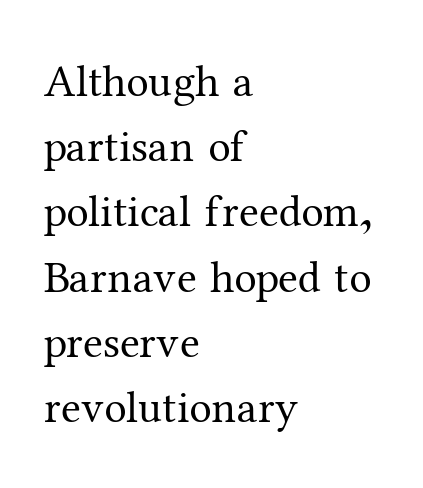
Q: Is the text bold? A: No.
Q: Is the text italic (slanted)? A: No, it is upright.
Q: Is the typeface a serif or a sans-serif typeface? A: Serif.
Q: Is the text underlined? A: No.
Q: How is the paragraph aligned? A: Left-aligned.
Q: Is the spacing between letters normal or unusually wide? A: Normal.
Q: Is the spacing between lines tight, normal or loose? A: Normal.
Q: Width (condensed, normal, or wide)? A: Normal.
Q: Stroke contrast? A: Medium.
Q: x-height? A: Medium.
Q: Monospaced? A: No.
